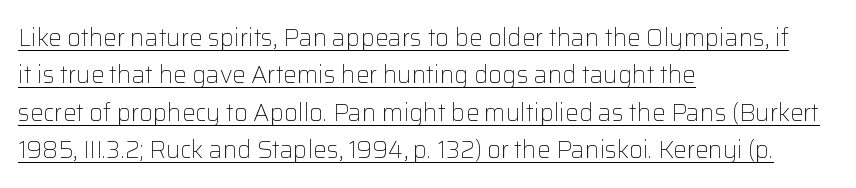
The image shows 24 px text type, upright; set left-aligned, normal line spacing (1.56x), normal letter spacing, underlined.
